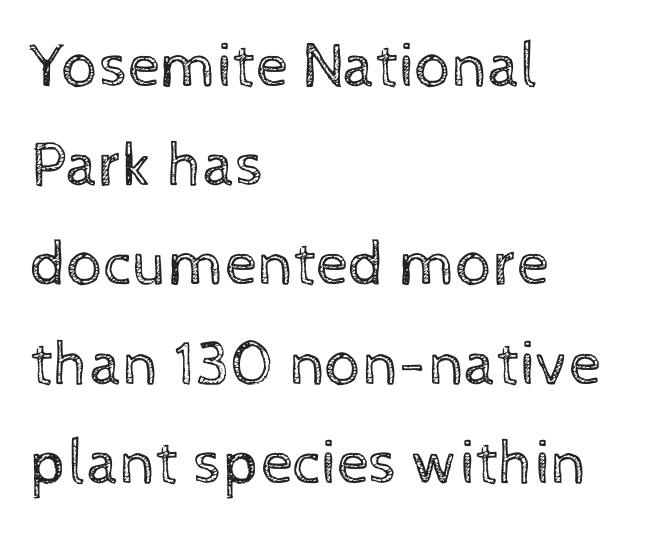
Quick note: interline space is typical. Look at the tracking — it's just the regular setting, nothing added. You could not count columns in this text — the font is proportionally spaced. Stroke mass is kept to a normal reading level or below. This sample is left-justified, so line endings fall wherever the words run out. Underline: absent.
